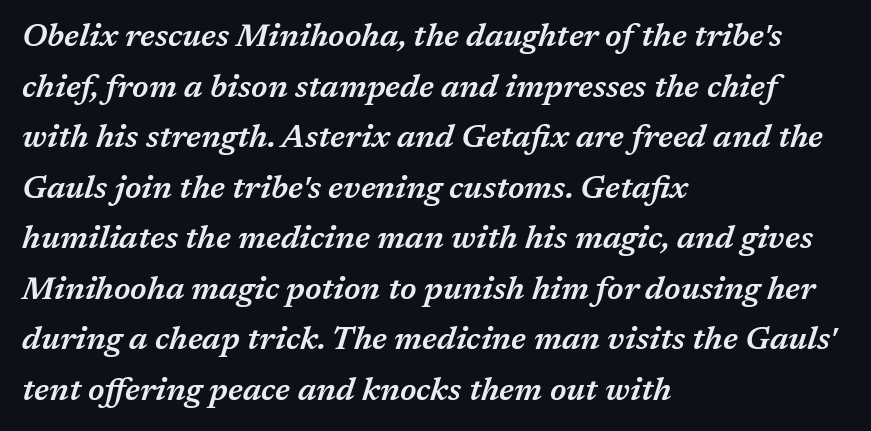
The image shows 32 px semibold type, italic (leaning right); set left-aligned, normal line spacing (1.58x), normal letter spacing, not underlined; medium stroke contrast and a medium x-height.
